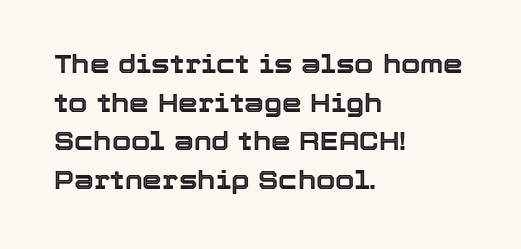
{"italic": "no", "underline": "no", "align": "left", "line_spacing": "normal", "line_spacing_ratio": 1.55, "letter_spacing": "normal", "letter_spacing_em": 0.0, "glyph_px": 25}
